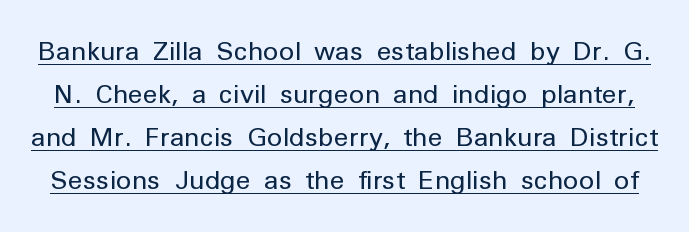
Rows of type keep a routine distance in the vertical direction. The face looks like a standard text weight, possibly lighter. Ordinary non-slanted type is in use. The tracking reads as untouched default to a designer's eye. The typesetter has applied underlining to the passage shown.
